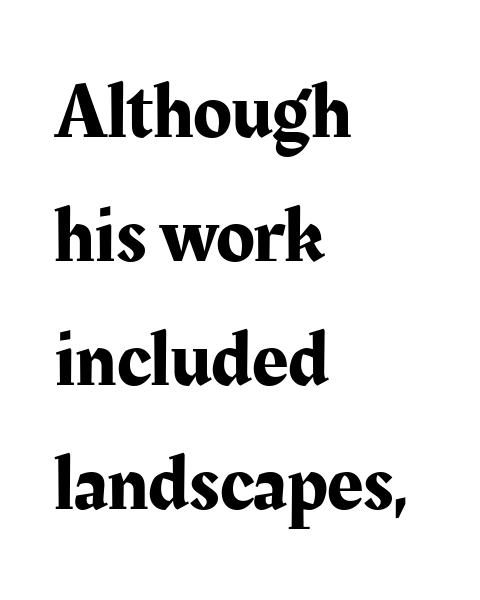
The image shows 79 px serif type, upright; set left-aligned, normal line spacing (1.57x), normal letter spacing, not underlined; medium stroke contrast and a medium x-height.
